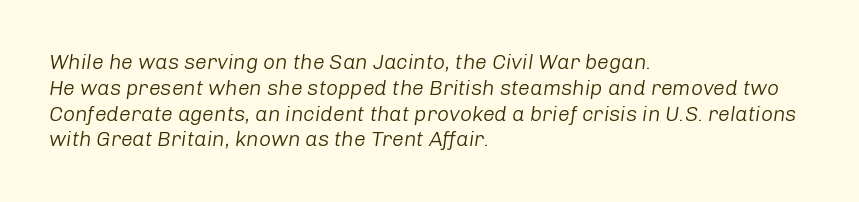
Q: Is the text bold? A: No.
Q: Is the text italic (slanted)? A: Yes, it leans right by about 8 degrees.
Q: Is the text underlined? A: No.
Q: How is the paragraph aligned? A: Left-aligned.
Q: Is the spacing between letters normal or unusually wide? A: Normal.
